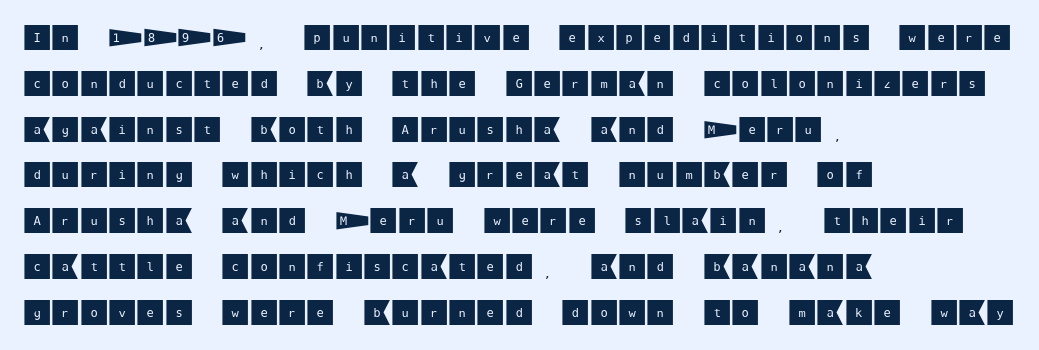
The gaps between neighbouring characters are ordinary and unremarkable. Are there feet on the stems? There aren't — it's a sans. Honestly, the row spacing looks completely unremarkable. No italicization has been applied; the sample stays upright. Does the copy run flush right? No — it runs flush left.
